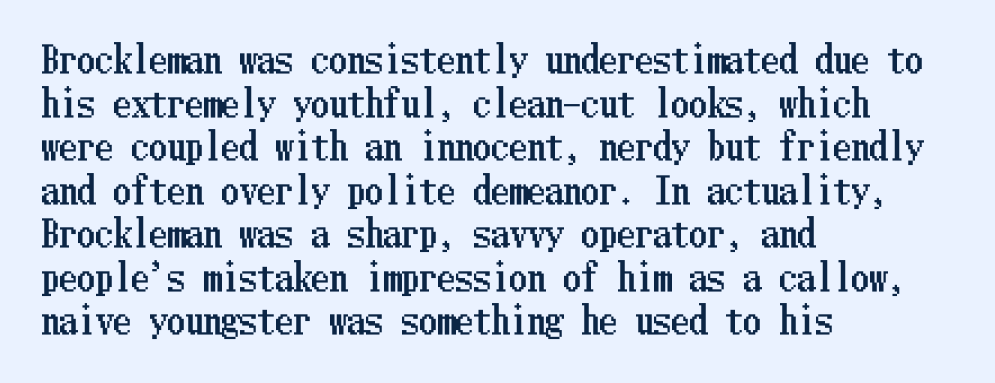
{"italic": "no", "width": "condensed", "stroke_contrast": "low", "x_height": "medium", "underline": "no", "align": "left", "line_spacing_ratio": 1.21, "letter_spacing": "normal", "letter_spacing_em": 0.0, "glyph_px": 36}
